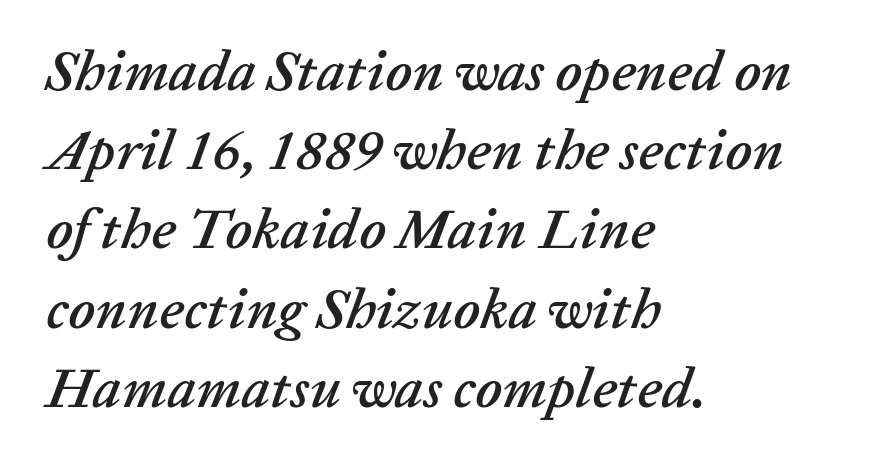
This block has exactly the height ordinary leading produces. Here the designer chose a conventional face with non-uniform glyph widths. The paragraph has a hard left edge and a soft right edge. These lines keep a tight, regular rhythm from letter to letter.
